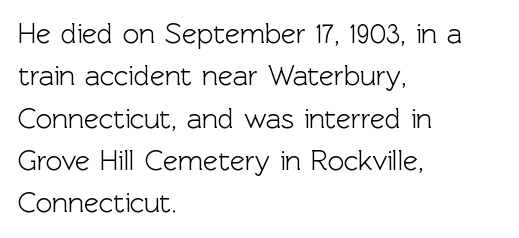
The letters sit at their default tracking, neither squeezed nor spread. A normal amount of white space separates one row of letters from the next. The specimen reads as upright at a glance. Regarding serifs, this sample does without them. The face used here is proportionally spaced, like ordinary book or web type. Bare-footed words on every line.
